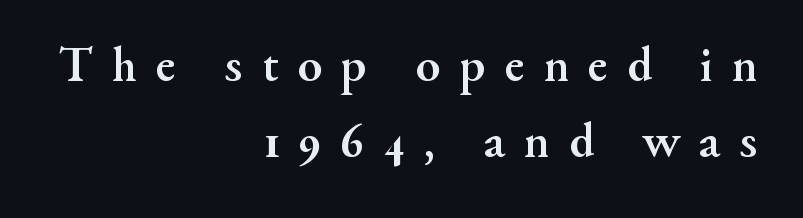
The image shows 50 px semibold serif type, upright; set right-aligned, normal line spacing (1.53x), unusually wide letter spacing (+0.38 em), not underlined; medium stroke contrast and a small x-height.
